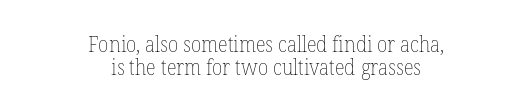
Q: Is the text bold? A: No.
Q: Is the text italic (slanted)? A: No, it is upright.
Q: Is the text underlined? A: No.
Q: How is the paragraph aligned? A: Centered.
Q: Is the spacing between letters normal or unusually wide? A: Normal.
Q: Is the spacing between lines tight, normal or loose? A: Tight.
